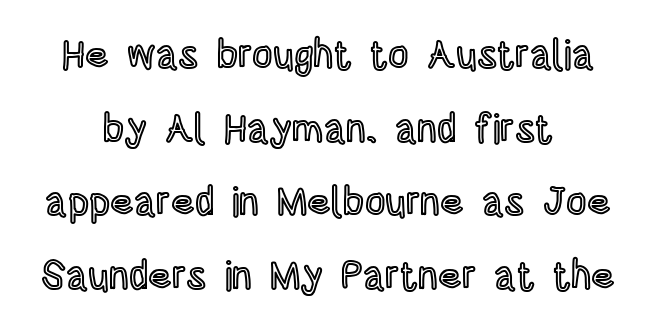
{"italic": "no", "width": "condensed", "x_height": "large", "monospaced": "no", "underline": "no", "align": "center", "line_spacing_ratio": 1.84, "letter_spacing": "normal", "letter_spacing_em": 0.0, "glyph_px": 40}
